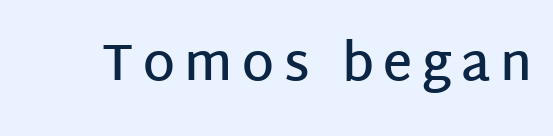
The lettering stays uniformly vertical, giving the passage a roman look. Varying glyph widths throughout — classic text-font behaviour. Students, this is semibold: more ink than regular, less than bold. Any mark beneath the type? The region is blank. The face used here is a sans, in the tradition of grotesques and geometrics.
